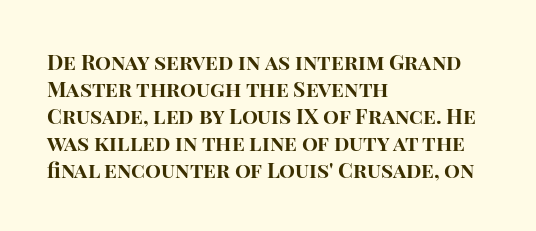
The image shows 21 px bold type, upright; set left-aligned, normal line spacing (1.28x), normal letter spacing, not underlined.
